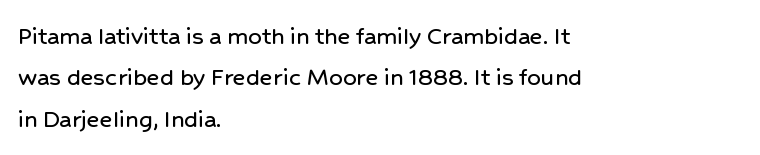
Successive baselines arrive at the customary interval. Short and long lines alike share a common starting point at left. Italic: no, the glyphs are upright roman. Short note: letters normally spaced. Quick note: underline off.
